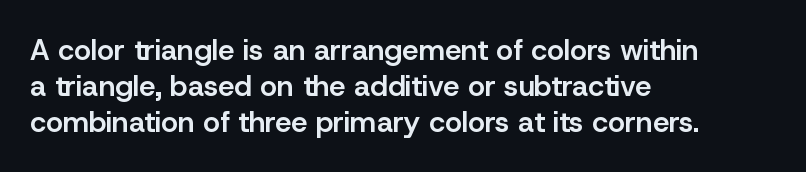
Q: Is the text bold? A: Semi-bold.
Q: Is the text italic (slanted)? A: No, it is upright.
Q: Is the typeface a serif or a sans-serif typeface? A: Sans-serif.
Q: Is the text underlined? A: No.
Q: How is the paragraph aligned? A: Left-aligned.
Q: Is the spacing between letters normal or unusually wide? A: Normal.
Q: Width (condensed, normal, or wide)? A: Normal.
Q: Stroke contrast? A: Low.
Q: x-height? A: Medium.
Q: Monospaced? A: No.
